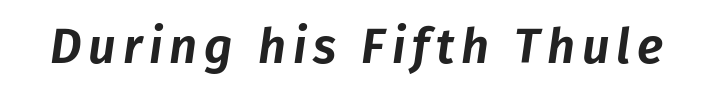
The image shows 49 px text type, italic (leaning right); set not underlined; low stroke contrast and a medium x-height.
